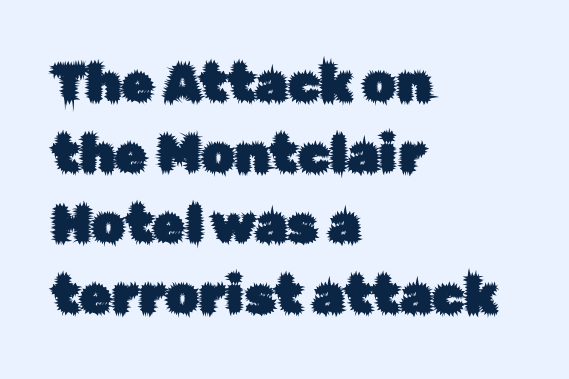
The image shows 52 px sans-serif type, upright; set left-aligned, normal line spacing (1.36x), normal letter spacing, not underlined; low stroke contrast and a medium x-height.
